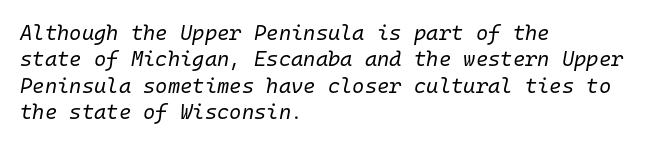
{"italic": "yes", "lean": "right", "slant_degrees": 10, "bold": "no", "underline": "no", "align": "left", "line_spacing": "normal", "line_spacing_ratio": 1.26, "letter_spacing": "normal", "letter_spacing_em": 0.0, "glyph_px": 21}
